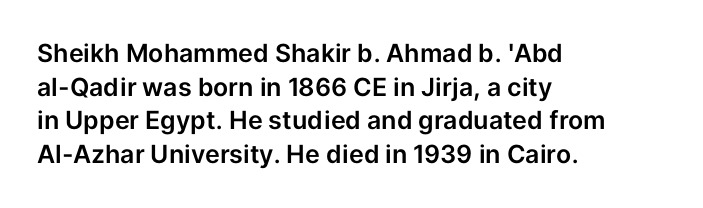
{"italic": "no", "underline": "no", "align": "left", "line_spacing": "normal", "line_spacing_ratio": 1.35, "letter_spacing": "normal", "letter_spacing_em": 0.0, "glyph_px": 25}
